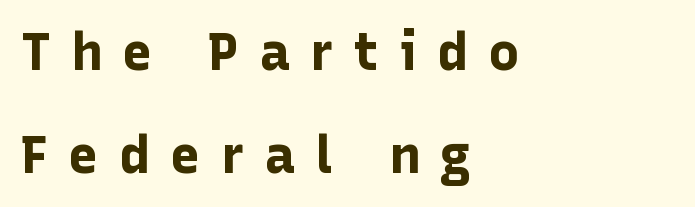
The image shows 52 px bold sans-serif type, upright; set left-aligned, loose line spacing (1.99x), unusually wide letter spacing (+0.38 em), not underlined; low stroke contrast and a medium x-height.
